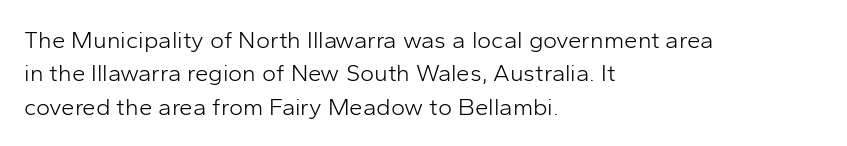
The letterforms sit at book weight or below. Posture: straight, roman, zero tilt. Tracking value appears to be zero — textbook default spacing. The passage shown stacks its lines at a standard gap. Is the block centered? No — it sits flush against the left margin. The foot of each line stays bare and open.
